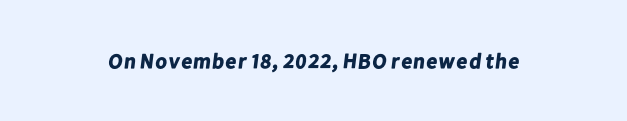
The image shows 21 px bold type; set normal letter spacing, not underlined.
